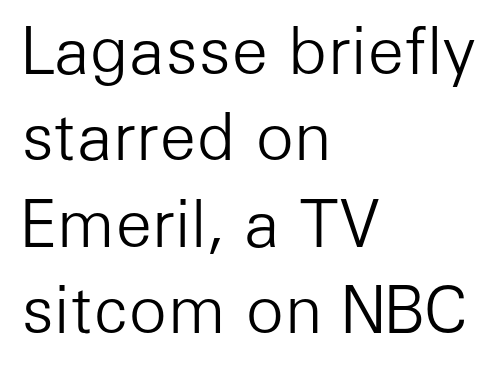
The image shows 64 px light sans-serif type, upright; set left-aligned, normal line spacing (1.35x), normal letter spacing, not underlined; low stroke contrast and a medium x-height.
